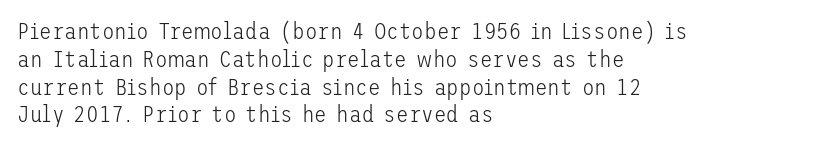
The image shows 23 px text type, upright; set left-aligned, line spacing 1.21x, normal letter spacing, not underlined.
